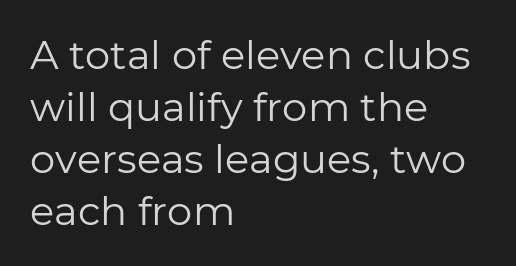
Q: Is the text bold? A: No.
Q: Is the text italic (slanted)? A: No, it is upright.
Q: Is the typeface a serif or a sans-serif typeface? A: Sans-serif.
Q: Is the text underlined? A: No.
Q: How is the paragraph aligned? A: Left-aligned.
Q: Is the spacing between letters normal or unusually wide? A: Normal.
Q: Is the spacing between lines tight, normal or loose? A: Normal.
Q: Width (condensed, normal, or wide)? A: Normal.
Q: Stroke contrast? A: Low.
Q: x-height? A: Medium.
Q: Monospaced? A: No.
